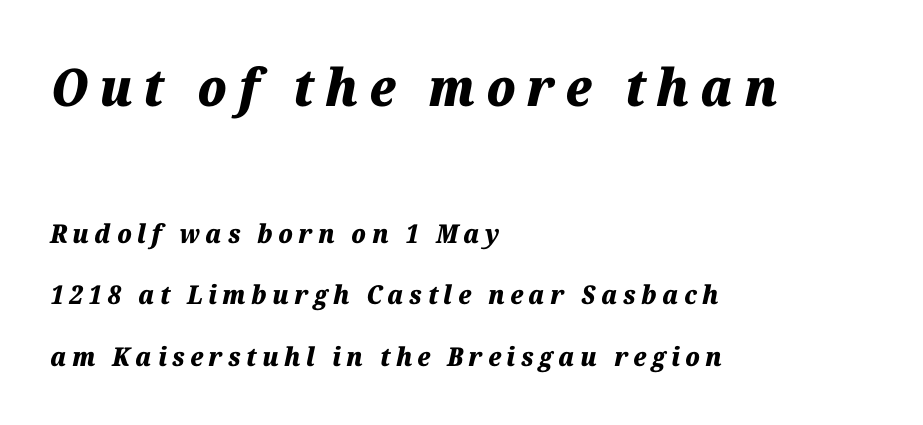
Q: Is the text bold? A: Yes.
Q: Is the text italic (slanted)? A: Yes, it leans right by about 12 degrees.
Q: Is the text underlined? A: No.
Q: How is the paragraph aligned? A: Left-aligned.
Q: Is the spacing between letters normal or unusually wide? A: Unusually wide.
Q: Is the spacing between lines tight, normal or loose? A: Loose.
Q: Which block of text is set in a larger size, the first (top) or the second (bottom)? A: The first (top) one.
Q: Width (condensed, normal, or wide)? A: Normal.
Q: Stroke contrast? A: Medium.
Q: x-height? A: Medium.
Q: Monospaced? A: No.
